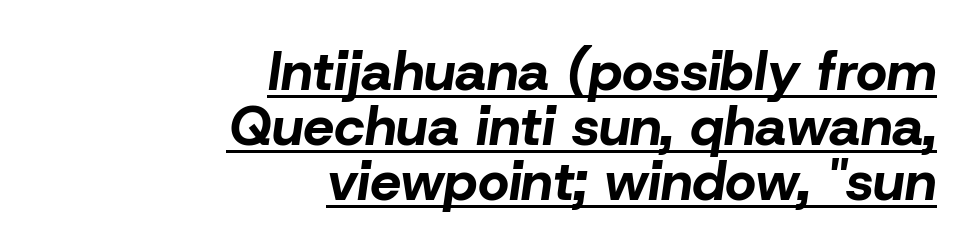
The image shows 55 px bold type, italic (leaning right); set right-aligned, tight line spacing (1.0x), normal letter spacing, underlined; low stroke contrast and a medium x-height.
